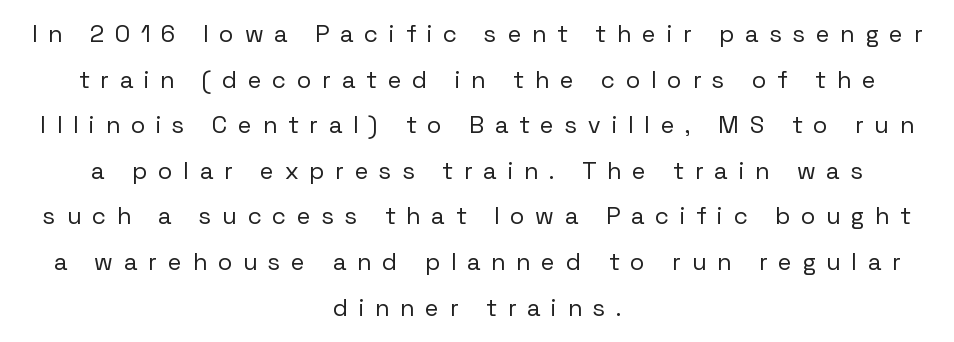
Q: Is the text bold? A: No.
Q: Is the text italic (slanted)? A: No, it is upright.
Q: Is the text underlined? A: No.
Q: How is the paragraph aligned? A: Centered.
Q: Is the spacing between letters normal or unusually wide? A: Unusually wide.
Q: Is the spacing between lines tight, normal or loose? A: Loose.
